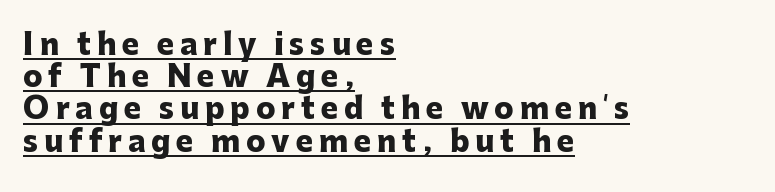
The image shows 29 px heavy sans-serif type, upright; set left-aligned, tight line spacing (1.11x), unusually wide letter spacing (+0.2 em), underlined; low stroke contrast and a medium x-height.
